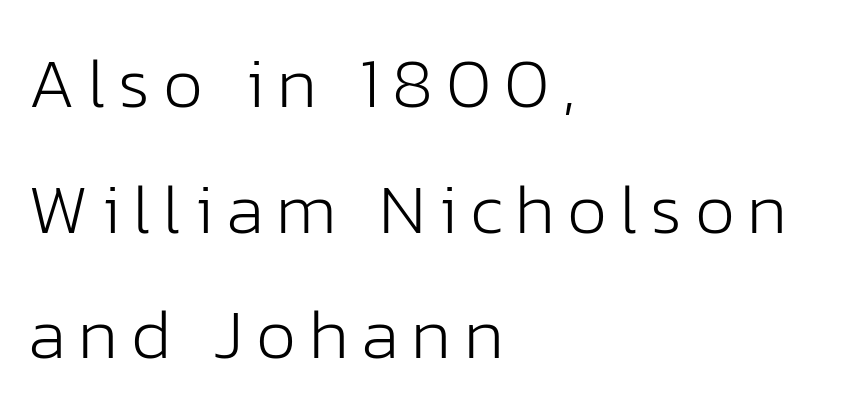
Q: Is the text bold? A: No.
Q: Is the text italic (slanted)? A: No, it is upright.
Q: Is the typeface a serif or a sans-serif typeface? A: Sans-serif.
Q: Is the text underlined? A: No.
Q: How is the paragraph aligned? A: Left-aligned.
Q: Width (condensed, normal, or wide)? A: Normal.
Q: Stroke contrast? A: Low.
Q: x-height? A: Medium.
Q: Monospaced? A: No.
